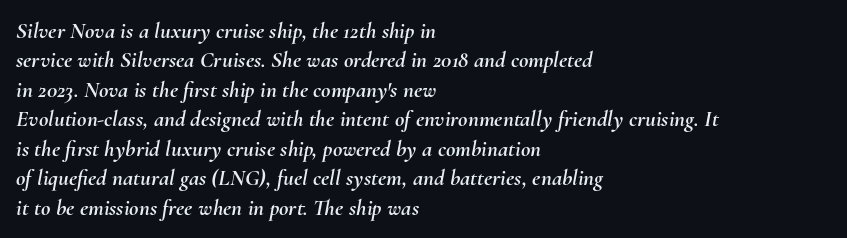
{"italic": "yes", "lean": "right", "slant_degrees": 10, "underline": "no", "align": "left", "line_spacing": "normal", "line_spacing_ratio": 1.28, "letter_spacing": "normal", "letter_spacing_em": 0.0, "glyph_px": 23}
